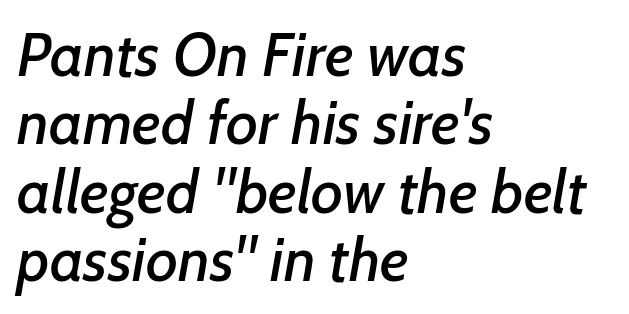
Stroke terminals: plain, sans-serif. This block would grow much taller if given ordinary leading; it's compressed now. Teacher's note: observe the even left margin — that is flush-left alignment. Do the characters align in a grid? No, the font is proportional. No extra tracking has been applied to these lines.
